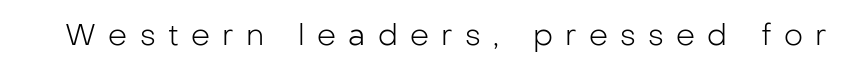
{"serif": "no", "italic": "no", "bold": "no", "weight": "light", "width": "normal", "stroke_contrast": "low", "x_height": "medium", "monospaced": "no", "underline": "no", "letter_spacing": "wide", "letter_spacing_em": 0.41, "glyph_px": 30}
